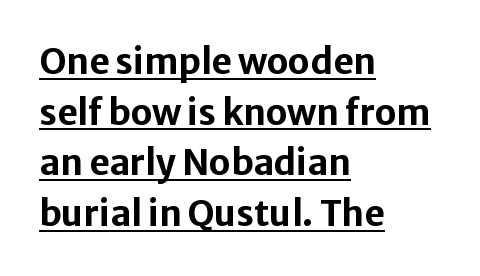
Serifs: no, the terminals of the letterforms are clean. The glyphs are accompanied by a horizontal stroke just below them. These lines are set flush left with a ragged right edge. The rendering uses a moderate line-height, typical for paragraphs. Here the designer chose a conventional face with non-uniform glyph widths.
